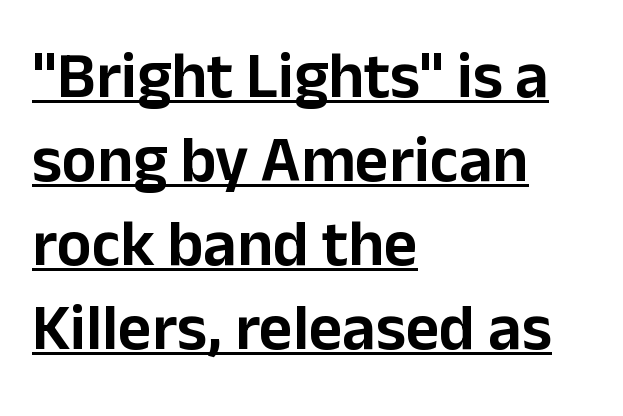
The image shows 65 px sans-serif type, upright; set left-aligned, normal line spacing (1.29x), normal letter spacing, underlined; low stroke contrast and a medium x-height.
